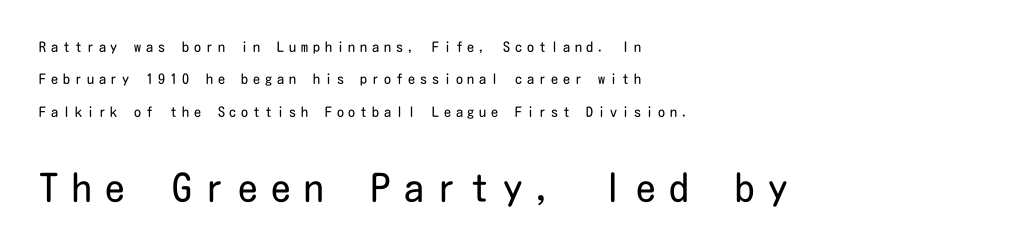
If you drew a line through each stem, it would be perfectly vertical. Which of the two is more prominent by size? The second, at the bottom. Bold? No — there's no thickening of the strokes. What's the leading like? Stretched, with rows far apart. These lines are set flush left with a ragged right edge. Here the glyphs are tracked loosely, breaking word shapes into spaced letters.
